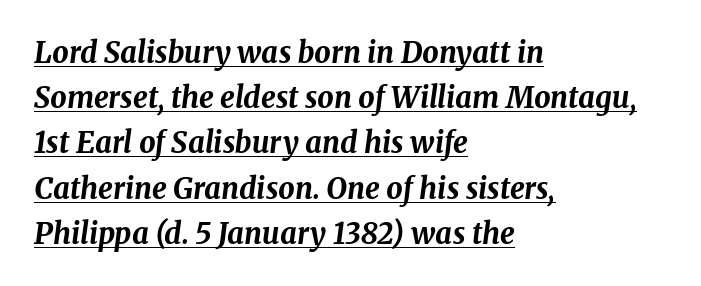
{"italic": "yes", "lean": "right", "slant_degrees": 8, "bold": "yes", "weight": "bold", "width": "normal", "stroke_contrast": "medium", "x_height": "medium", "monospaced": "no", "underline": "yes", "align": "left", "line_spacing": "normal", "line_spacing_ratio": 1.56, "letter_spacing": "normal", "letter_spacing_em": 0.0, "glyph_px": 29}
